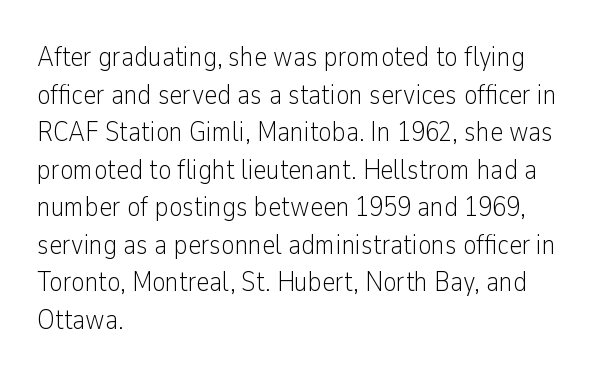
A sans-serif font was chosen for this passage. Unbolded letterforms with no extra heft. Each new line begins a customary step beneath the previous one. This sample uses plain, unmodified letter spacing.
